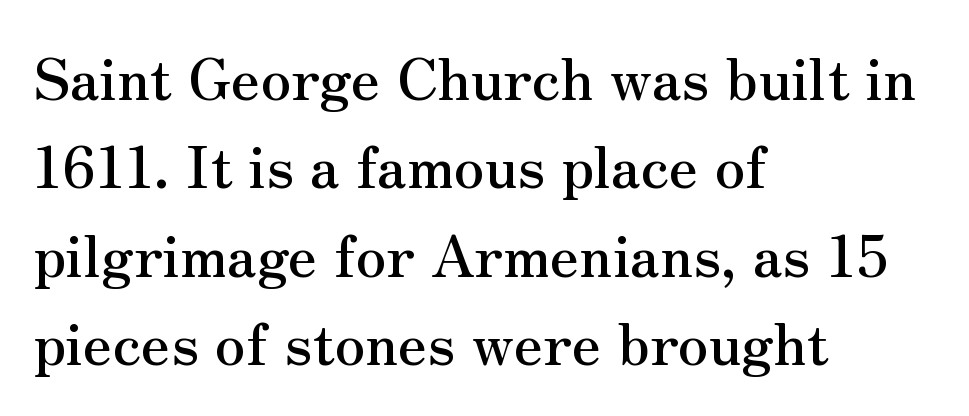
Look at the bottom of the vertical strokes: they flare into serifs here. When letters stand straight like this, we call the style roman or upright. A bare baseline throughout the passage. Every row of glyphs begins at an identical x-position on the left.
